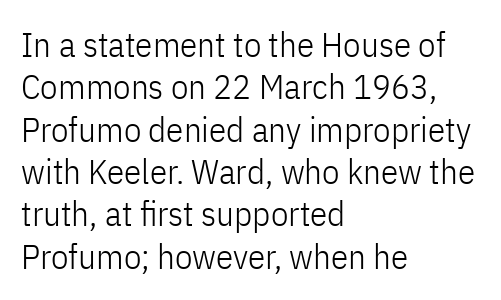
{"serif": "no", "italic": "no", "bold": "no", "weight": "light", "width": "condensed", "stroke_contrast": "low", "x_height": "medium", "monospaced": "no", "underline": "no", "align": "left", "line_spacing_ratio": 1.21, "letter_spacing": "normal", "letter_spacing_em": 0.0, "glyph_px": 35}
